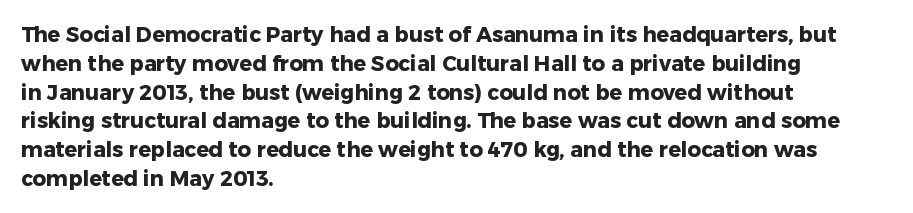
{"italic": "no", "bold": "yes", "underline": "no", "align": "left", "line_spacing": "normal", "line_spacing_ratio": 1.37, "letter_spacing": "normal", "letter_spacing_em": 0.0, "glyph_px": 21}
